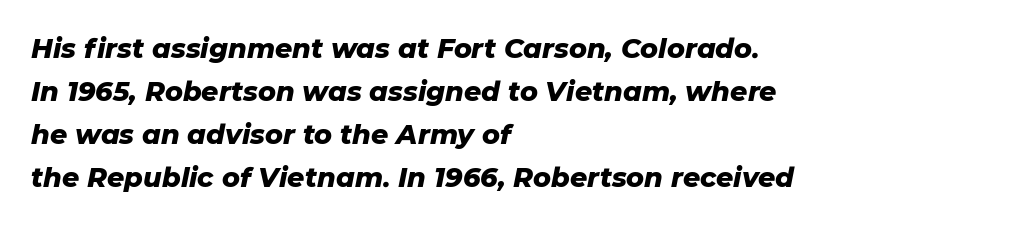
The image shows 27 px bold type, italic (leaning right); set left-aligned, normal line spacing (1.59x), normal letter spacing, not underlined.
